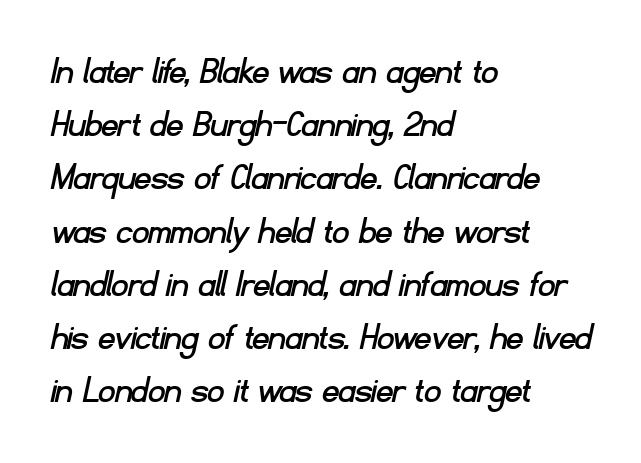
Q: Is the typeface a serif or a sans-serif typeface? A: Sans-serif.
Q: Is the text underlined? A: No.
Q: How is the paragraph aligned? A: Left-aligned.
Q: Is the spacing between letters normal or unusually wide? A: Normal.
Q: Is the spacing between lines tight, normal or loose? A: Normal.
Q: Width (condensed, normal, or wide)? A: Normal.
Q: Stroke contrast? A: Low.
Q: x-height? A: Small.
Q: Monospaced? A: No.
